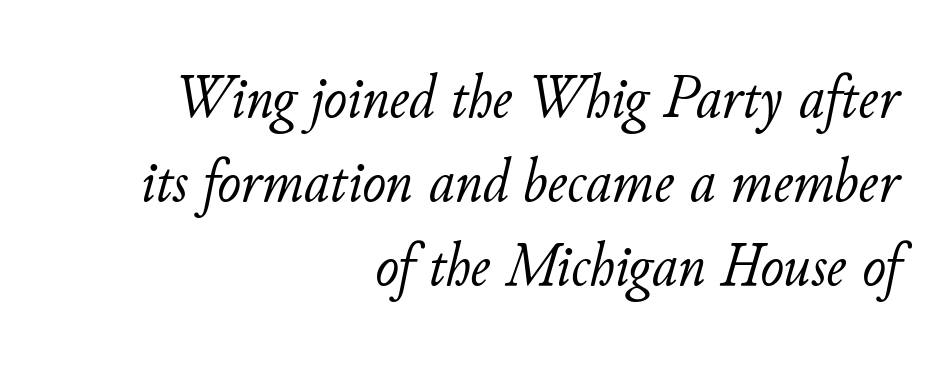
{"italic": "yes", "lean": "right", "slant_degrees": 11, "bold": "no", "weight": "light", "width": "normal", "stroke_contrast": "low", "x_height": "small", "monospaced": "no", "underline": "no", "align": "right", "line_spacing": "normal", "line_spacing_ratio": 1.33, "letter_spacing": "normal", "letter_spacing_em": 0.0, "glyph_px": 63}
